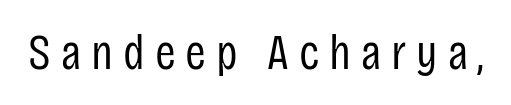
Style check: upright. Does the type have serifs? No, each stem ends abruptly. Is this a fixed-width face? No — the glyphs have proportional, varying widths. Between one letter and the next there's a generous, obvious gap.
